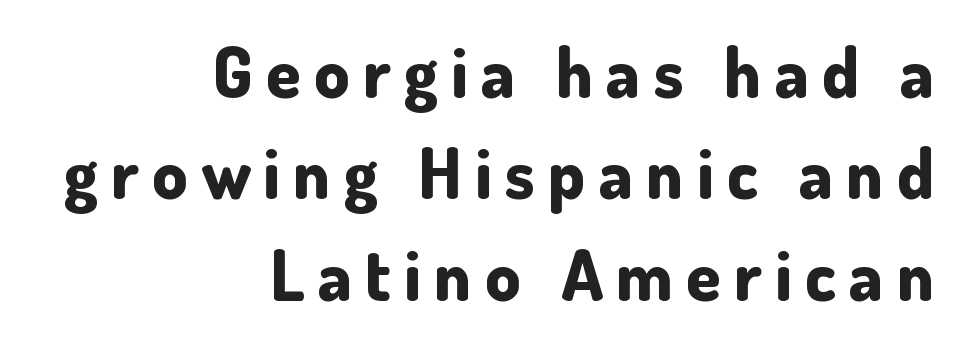
The image shows 70 px bold sans-serif type, upright; set right-aligned, normal line spacing (1.45x), not underlined; low stroke contrast and a small x-height.
